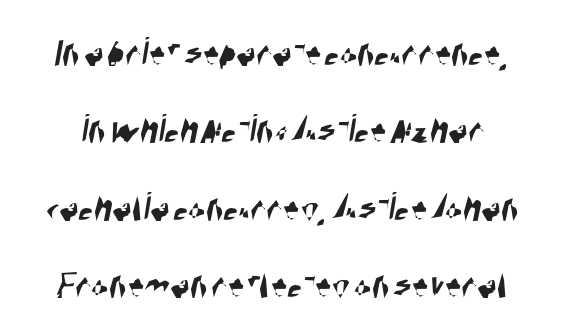
The image shows 41 px condensed sans-serif type; set line spacing 1.89x, normal letter spacing, not underlined; high stroke contrast and a large x-height.
